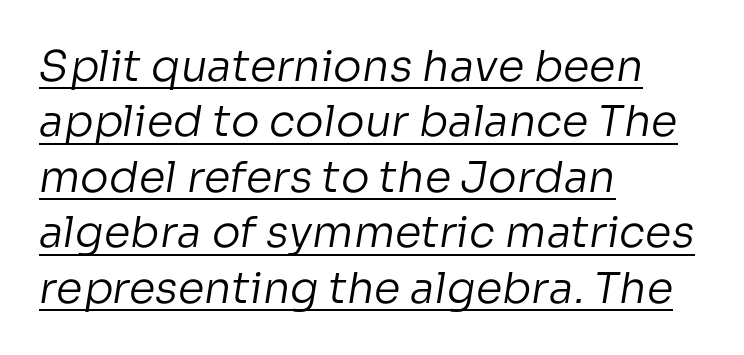
{"serif": "no", "bold": "no", "weight": "regular", "width": "normal", "stroke_contrast": "low", "x_height": "medium", "monospaced": "no", "underline": "yes", "align": "left", "line_spacing": "normal", "line_spacing_ratio": 1.29, "letter_spacing": "normal", "letter_spacing_em": 0.0, "glyph_px": 43}
